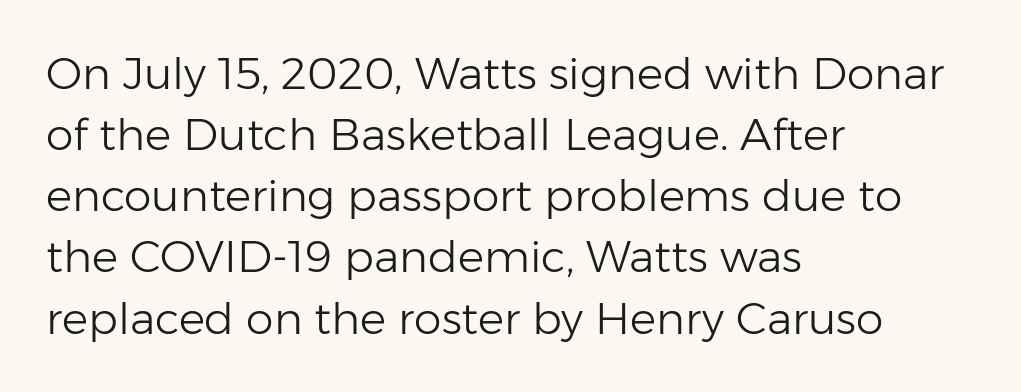
Character widths vary here, with narrow letters taking less room than wide ones. Is the letter spacing exaggerated? No — it looks like the ordinary default. The glyphs are unaccompanied by any horizontal stroke below them. Posture: upright roman.
